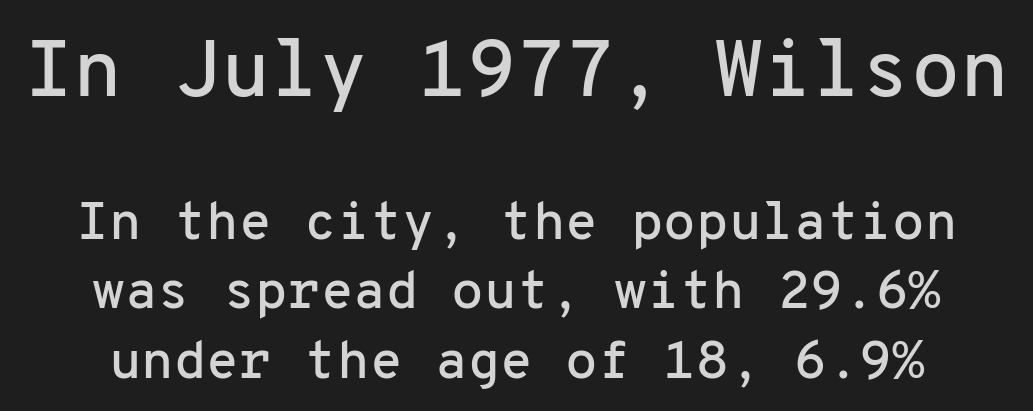
{"serif": "no", "italic": "no", "width": "normal", "stroke_contrast": "low", "x_height": "medium", "monospaced": "yes", "underline": "no", "align": "center", "line_spacing": "normal", "line_spacing_ratio": 1.31, "letter_spacing": "normal", "letter_spacing_em": 0.0, "larger_block": "first", "size_ratio": 1.51, "glyph_px": 80}
